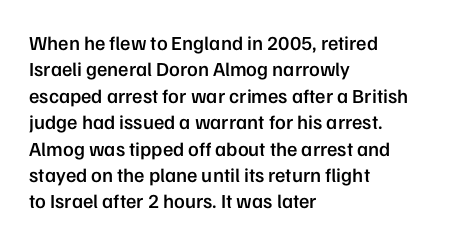
Beneath every word, the page is bare. Upright lettering throughout. Teacher's note: observe the even left margin — that is flush-left alignment. Caption: standard tracking, unaltered. A fair bit of extra ink — the face is semibold, not bold.
